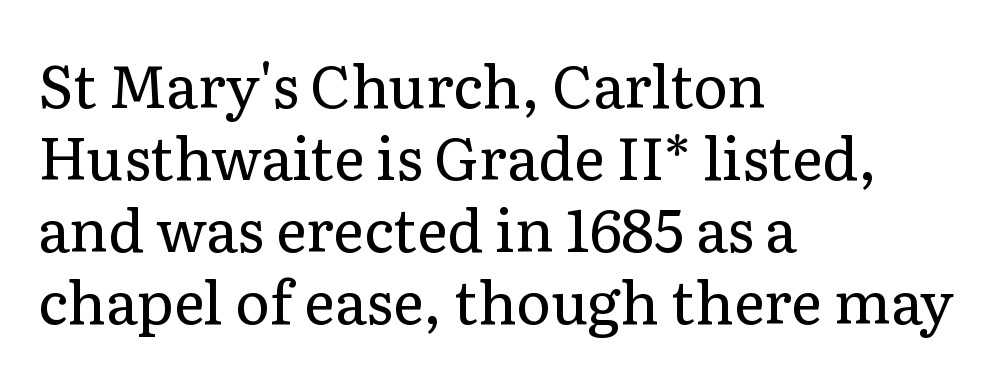
{"serif": "yes", "italic": "no", "bold": "no", "weight": "regular", "width": "normal", "stroke_contrast": "low", "x_height": "medium", "monospaced": "no", "underline": "no", "align": "left", "line_spacing_ratio": 1.22, "letter_spacing": "normal", "letter_spacing_em": 0.0, "glyph_px": 59}
